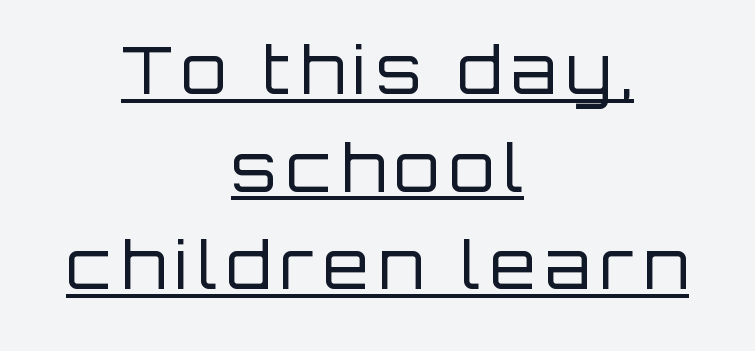
Q: Is the text bold? A: No.
Q: Is the text italic (slanted)? A: No, it is upright.
Q: Is the typeface a serif or a sans-serif typeface? A: Sans-serif.
Q: Is the text underlined? A: Yes.
Q: How is the paragraph aligned? A: Centered.
Q: Is the spacing between lines tight, normal or loose? A: Normal.
Q: Width (condensed, normal, or wide)? A: Normal.
Q: Stroke contrast? A: Low.
Q: x-height? A: Large.
Q: Monospaced? A: No.
